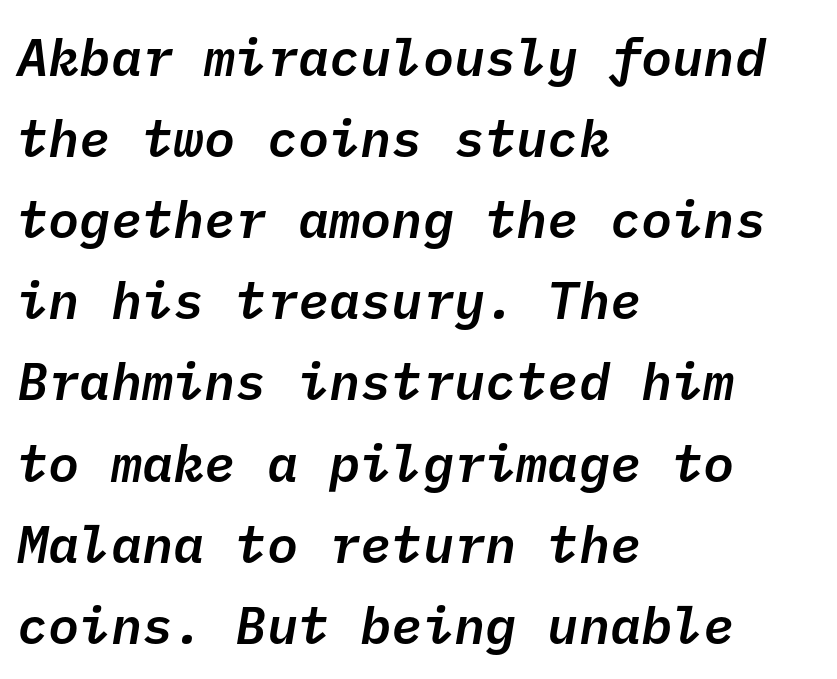
{"serif": "no", "bold": "semi", "weight": "semibold", "width": "normal", "stroke_contrast": "low", "x_height": "medium", "underline": "no", "align": "left", "line_spacing": "normal", "line_spacing_ratio": 1.56, "letter_spacing": "normal", "letter_spacing_em": 0.0, "glyph_px": 52}
